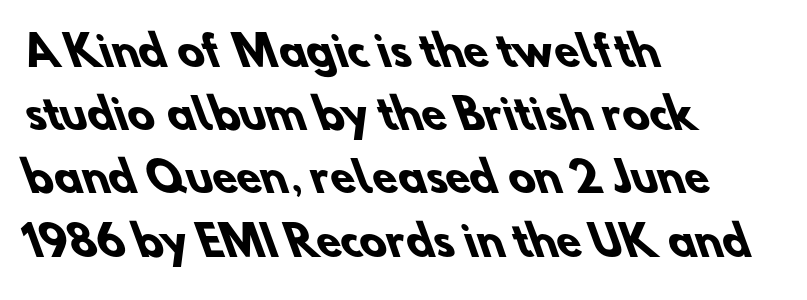
Q: Is the text bold? A: Yes.
Q: Is the typeface a serif or a sans-serif typeface? A: Sans-serif.
Q: Is the text underlined? A: No.
Q: How is the paragraph aligned? A: Left-aligned.
Q: Is the spacing between letters normal or unusually wide? A: Normal.
Q: Is the spacing between lines tight, normal or loose? A: Normal.
Q: Width (condensed, normal, or wide)? A: Normal.
Q: Stroke contrast? A: Low.
Q: x-height? A: Small.
Q: Monospaced? A: No.
